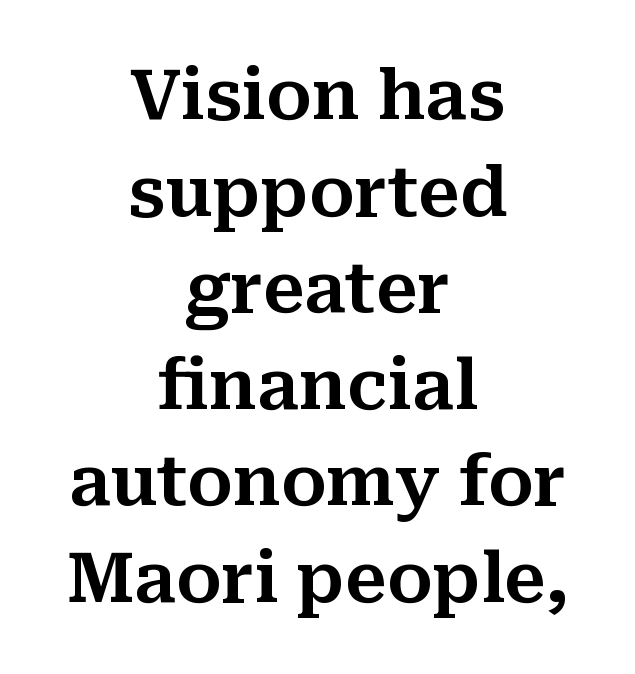
{"serif": "yes", "italic": "no", "width": "normal", "stroke_contrast": "medium", "x_height": "medium", "monospaced": "no", "underline": "no", "align": "center", "line_spacing": "normal", "line_spacing_ratio": 1.4, "letter_spacing": "normal", "letter_spacing_em": 0.0, "glyph_px": 69}
